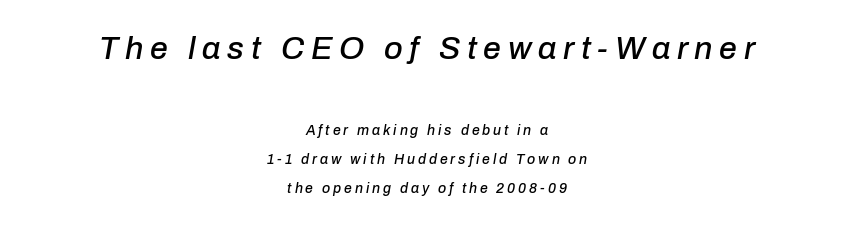
The image shows 32 px text type, italic (leaning right); set centered, loose line spacing (2.08x), unusually wide letter spacing (+0.21 em), not underlined; the first (top) block is 2.29x larger; low stroke contrast and a medium x-height.
